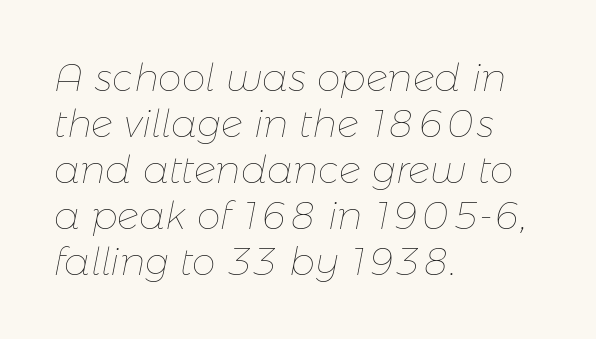
{"italic": "yes", "lean": "right", "slant_degrees": 11, "bold": "no", "weight": "thin", "width": "normal", "stroke_contrast": "low", "x_height": "medium", "monospaced": "no", "underline": "no", "align": "left", "line_spacing_ratio": 1.21, "letter_spacing": "normal", "letter_spacing_em": 0.0, "glyph_px": 38}
